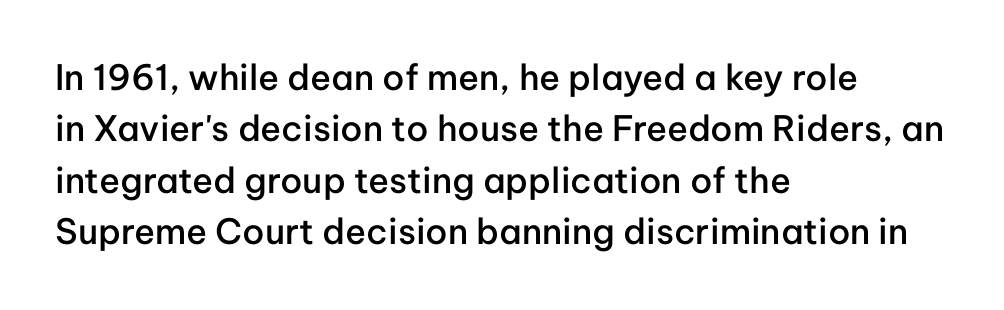
The image shows 35 px semibold sans-serif type, upright; set left-aligned, normal line spacing (1.47x), normal letter spacing, not underlined; low stroke contrast and a medium x-height.
